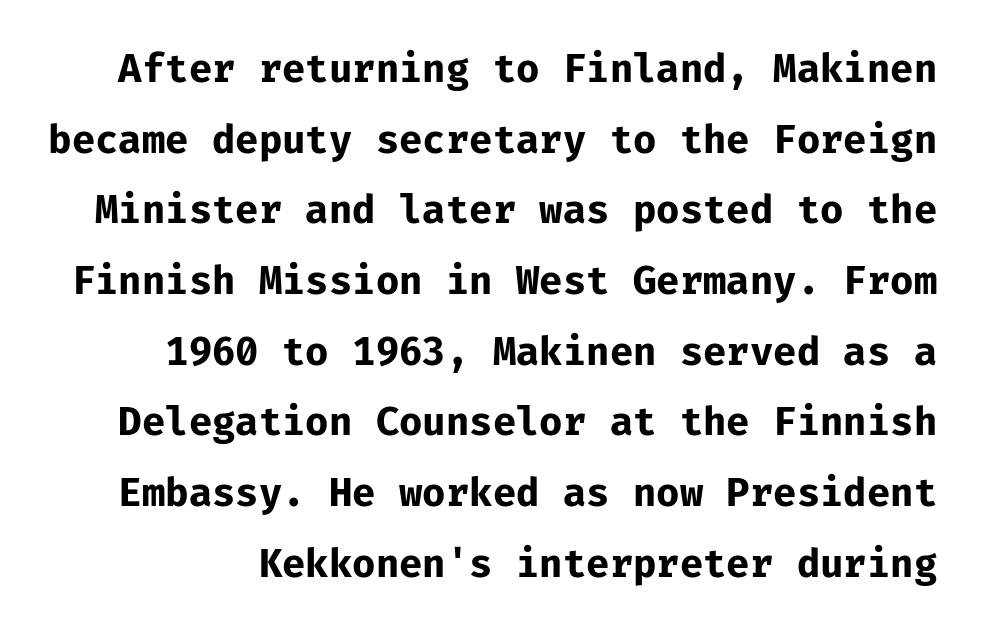
Q: Is the text bold? A: Yes.
Q: Is the text italic (slanted)? A: No, it is upright.
Q: Is the typeface a serif or a sans-serif typeface? A: Sans-serif.
Q: Is the text underlined? A: No.
Q: Is the spacing between letters normal or unusually wide? A: Normal.
Q: Width (condensed, normal, or wide)? A: Normal.
Q: Stroke contrast? A: Low.
Q: x-height? A: Medium.
Q: Monospaced? A: Yes.
